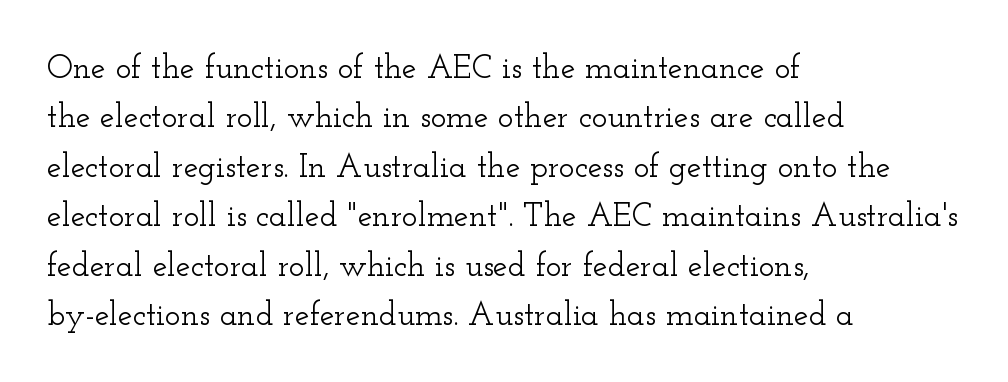
The image shows 33 px wide serif type, upright; set left-aligned, normal line spacing (1.5x), normal letter spacing, not underlined; low stroke contrast and a small x-height.
